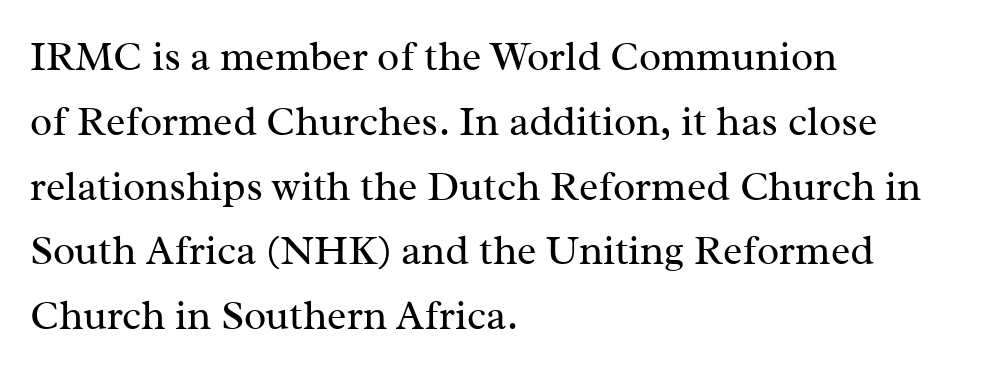
Q: Is the text bold? A: No.
Q: Is the text italic (slanted)? A: No, it is upright.
Q: Is the typeface a serif or a sans-serif typeface? A: Serif.
Q: Is the text underlined? A: No.
Q: How is the paragraph aligned? A: Left-aligned.
Q: Is the spacing between letters normal or unusually wide? A: Normal.
Q: Is the spacing between lines tight, normal or loose? A: Normal.
Q: Width (condensed, normal, or wide)? A: Normal.
Q: Stroke contrast? A: Medium.
Q: x-height? A: Medium.
Q: Monospaced? A: No.
